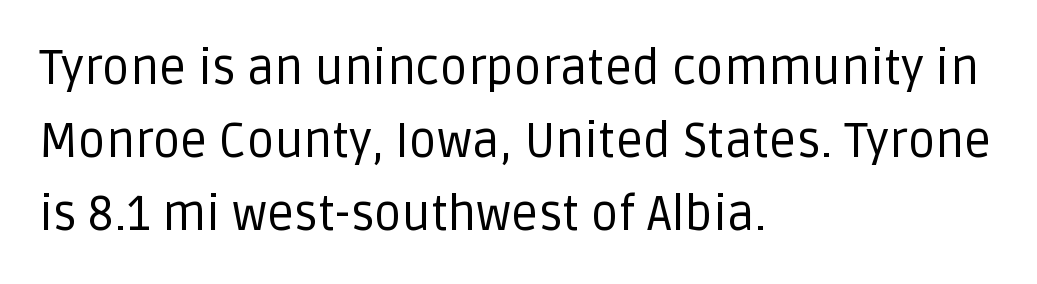
The image shows 48 px regular-weight sans-serif type, upright; set left-aligned, normal line spacing (1.52x), normal letter spacing, not underlined; low stroke contrast and a large x-height.
